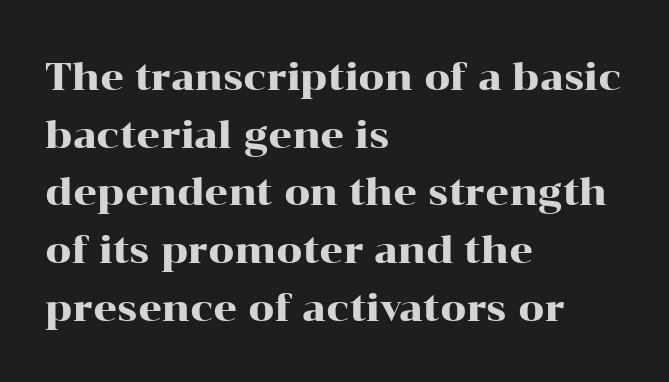
The text block is weighted toward the left margin, trailing off unevenly rightward. Think of a printed novel: that variable character pitch is what you see here. Quick note: not italic, upright. Letterform terminals end in serifs throughout the passage.
